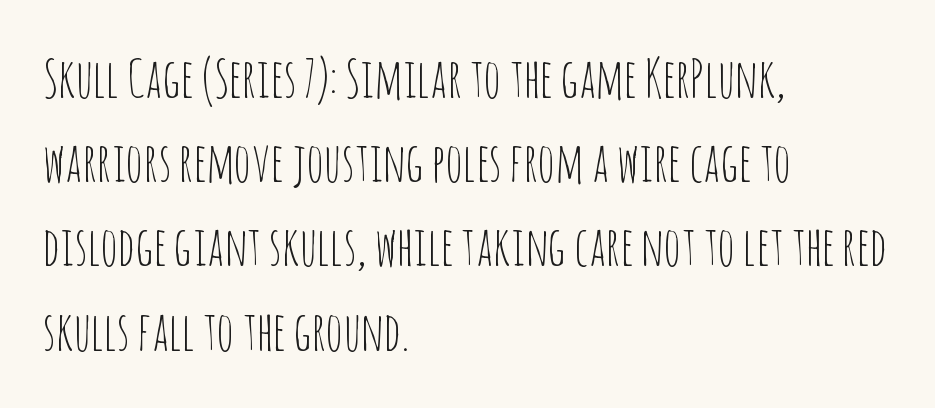
Is there any slant? The stems are plumb. The passage shown is not bold in any degree. Is the block centered? No — it sits flush against the left margin. Summary of vertical rhythm: regular, with standard interline spacing. Spacing between characters is what you'd get straight out of the box. Descenders hang freely into open space.
